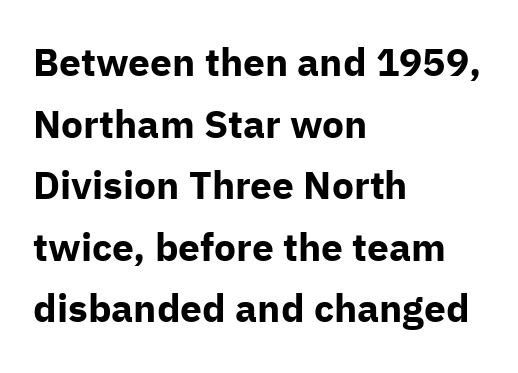
{"serif": "no", "italic": "no", "bold": "yes", "weight": "bold", "width": "normal", "stroke_contrast": "low", "x_height": "medium", "monospaced": "no", "underline": "no", "align": "left", "line_spacing": "normal", "line_spacing_ratio": 1.58, "letter_spacing": "normal", "letter_spacing_em": 0.0, "glyph_px": 39}
